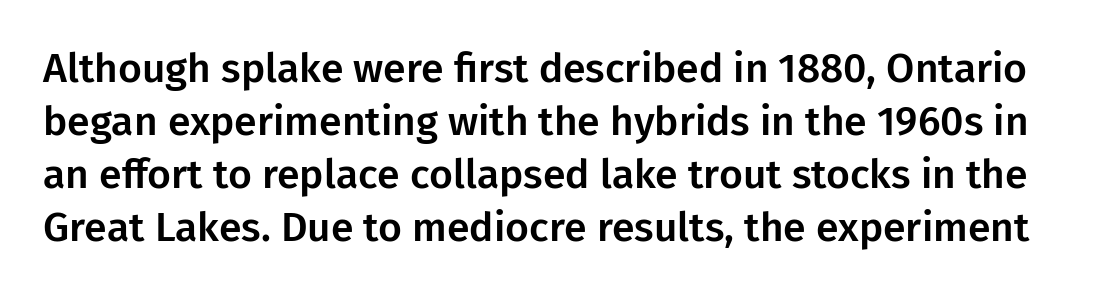
{"serif": "no", "italic": "no", "width": "normal", "stroke_contrast": "low", "x_height": "medium", "monospaced": "no", "underline": "no", "line_spacing": "normal", "line_spacing_ratio": 1.29, "letter_spacing": "normal", "letter_spacing_em": 0.0, "glyph_px": 41}
